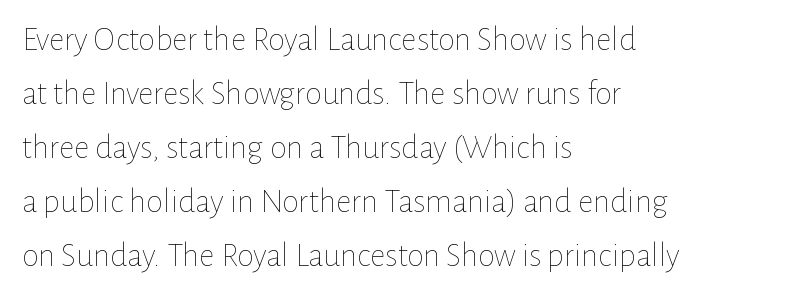
Vertical stems look standard width or narrower in stroke. Each new line begins a customary step beneath the previous one. Inter-character spacing is left at the font's built-in metrics. Beneath every word, the page is bare.
